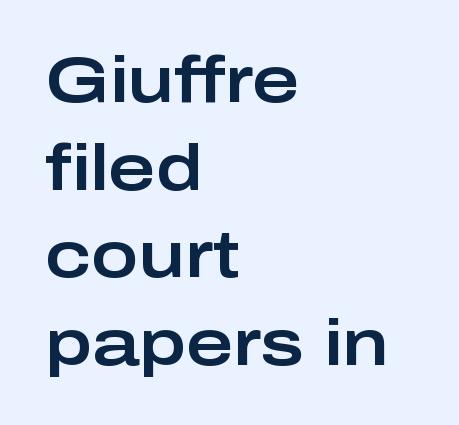
{"serif": "no", "italic": "no", "width": "wide", "stroke_contrast": "low", "x_height": "medium", "monospaced": "no", "underline": "no", "align": "left", "line_spacing": "normal", "line_spacing_ratio": 1.37, "letter_spacing": "normal", "letter_spacing_em": 0.0, "glyph_px": 64}
